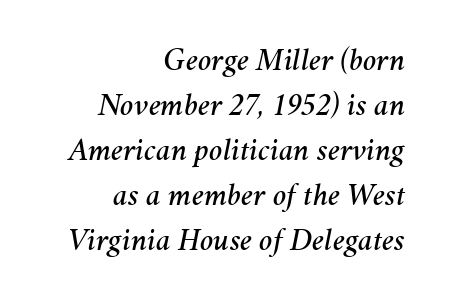
The image shows 32 px text type, italic (leaning right); set right-aligned, normal line spacing (1.41x), normal letter spacing, not underlined; medium stroke contrast and a medium x-height.
